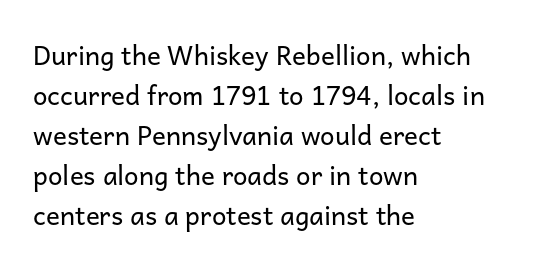
The image shows 26 px text type, upright; set left-aligned, normal line spacing (1.54x), normal letter spacing, not underlined.
